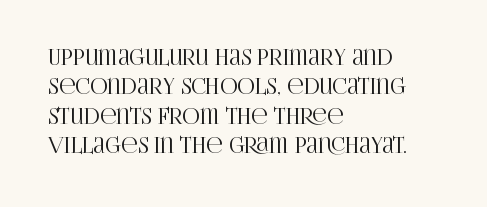
The image shows 22 px text type, upright; set left-aligned, normal line spacing (1.34x), normal letter spacing, not underlined.
